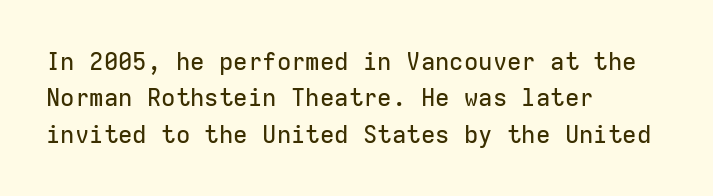
{"italic": "no", "underline": "no", "align": "left", "line_spacing": "normal", "line_spacing_ratio": 1.52, "letter_spacing": "normal", "letter_spacing_em": 0.0, "glyph_px": 24}
